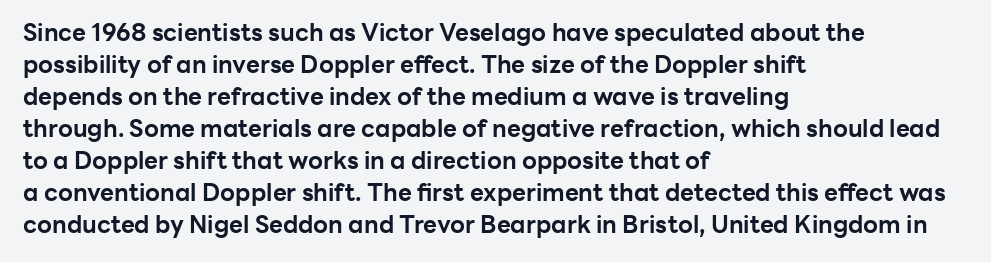
The image shows 24 px bold type, upright; set left-aligned, normal line spacing (1.33x), normal letter spacing, not underlined.
